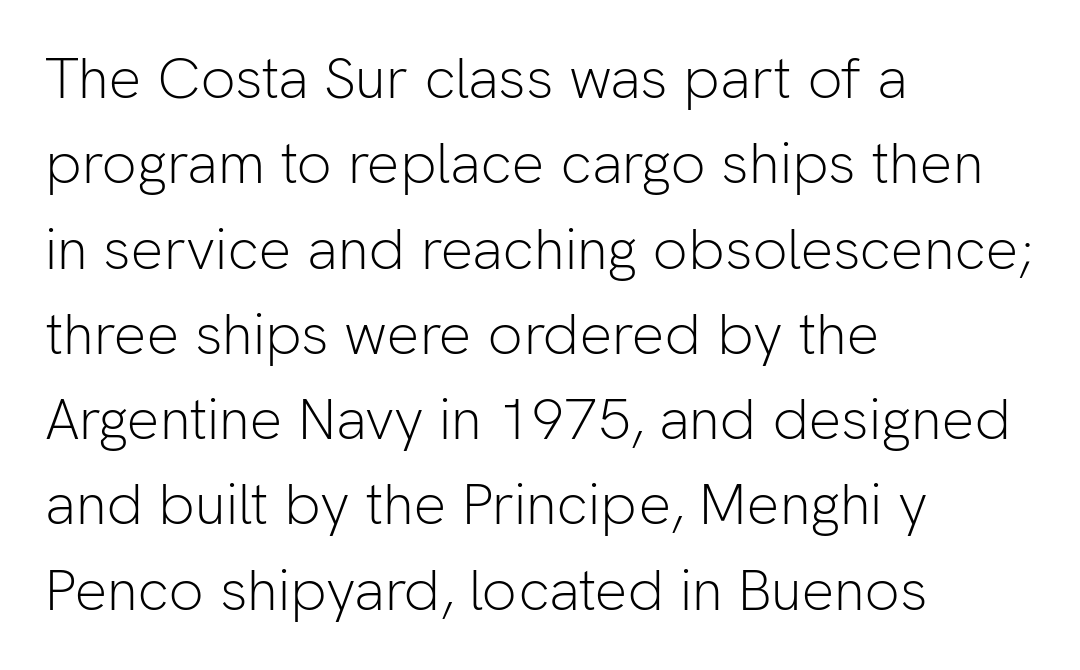
The image shows 58 px light sans-serif type, upright; set left-aligned, normal line spacing (1.47x), normal letter spacing, not underlined; low stroke contrast and a medium x-height.
